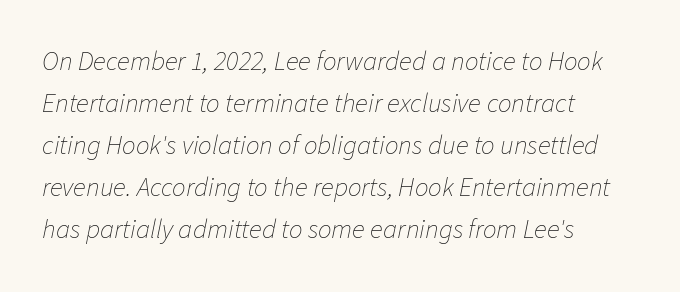
{"italic": "yes", "lean": "right", "slant_degrees": 11, "bold": "no", "underline": "no", "align": "left", "line_spacing": "normal", "line_spacing_ratio": 1.56, "letter_spacing": "normal", "letter_spacing_em": 0.0, "glyph_px": 27}
